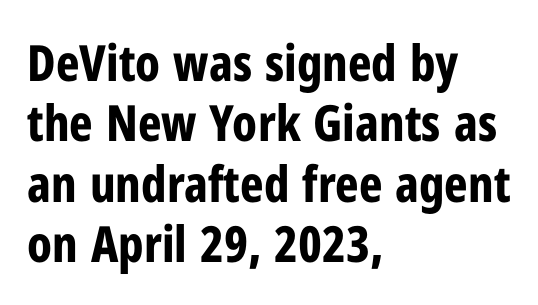
{"serif": "no", "italic": "no", "bold": "yes", "weight": "bold", "width": "condensed", "stroke_contrast": "low", "x_height": "medium", "monospaced": "no", "underline": "no", "align": "left", "line_spacing_ratio": 1.21, "letter_spacing": "normal", "letter_spacing_em": 0.0, "glyph_px": 50}
